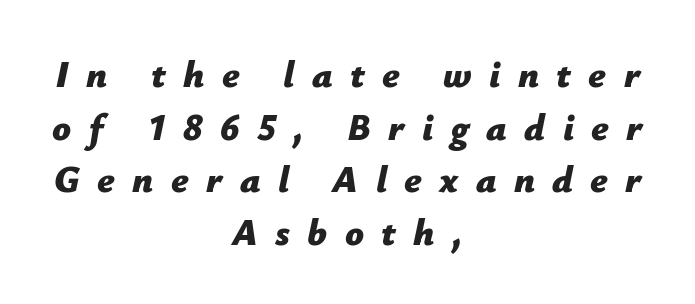
Spacing verdict: proportional, widths tailored to each character. Short note: letters widely spaced. Baseline-to-baseline distance is the conventional proportion of letter height. The baseline area is clear.
